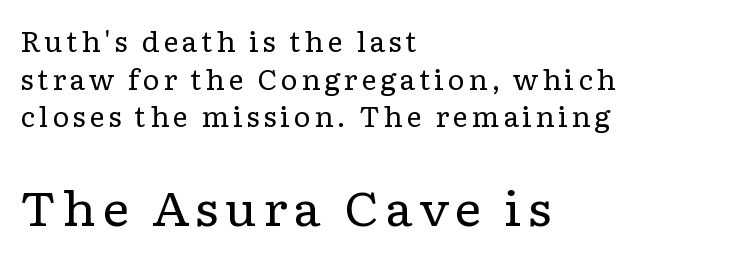
The image shows 47 px regular-weight, wide serif type, upright; set left-aligned, normal line spacing (1.39x), not underlined; the second (bottom) block is 1.74x larger; low stroke contrast and a medium x-height.
